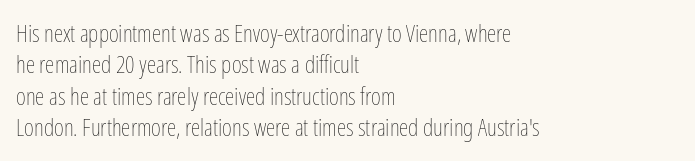
Q: Is the text bold? A: No.
Q: Is the text italic (slanted)? A: No, it is upright.
Q: Is the text underlined? A: No.
Q: How is the paragraph aligned? A: Left-aligned.
Q: Is the spacing between letters normal or unusually wide? A: Normal.
Q: Is the spacing between lines tight, normal or loose? A: Normal.
